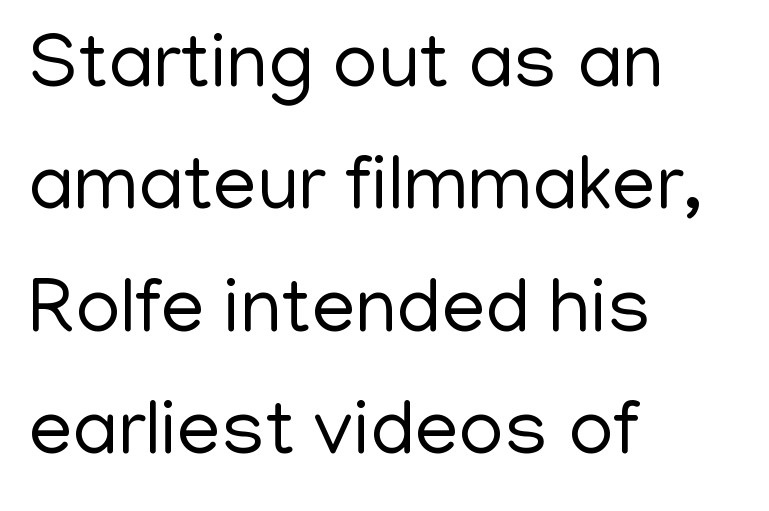
The image shows 78 px regular-weight sans-serif type, upright; set left-aligned, normal line spacing (1.57x), normal letter spacing, not underlined; low stroke contrast and a medium x-height.
